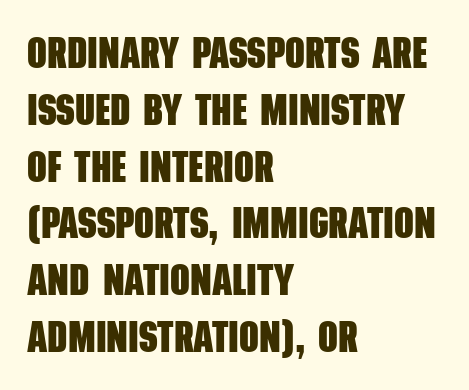
The glyphs are unaccompanied by any horizontal stroke below them. Compared with typical paragraphs, the rows here are spaced about the same. These lines are rendered in a variable-pitch font. Notice how the passage keeps a crisp vertical edge on the left only. I'd describe the lettering as bold — thick and assertive.
